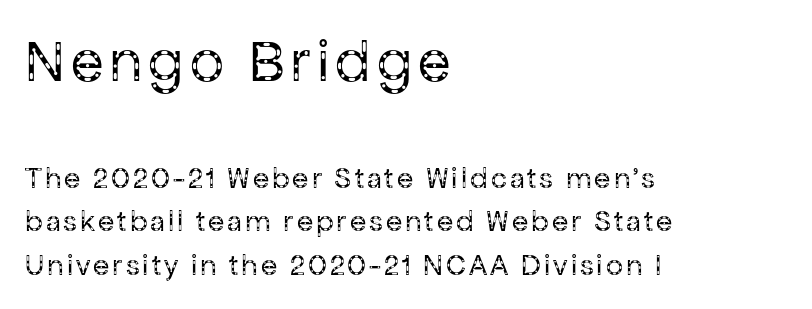
One glance says typical: line gaps are just what's usual. This reads as an unemphasized weight, regular at the heaviest. Size contrast runs from large at the top to small at the bottom. The rendering shows plain stroke endings on the letterforms — a sans-serif design. A typesetter would mark this as roman, not italic.
